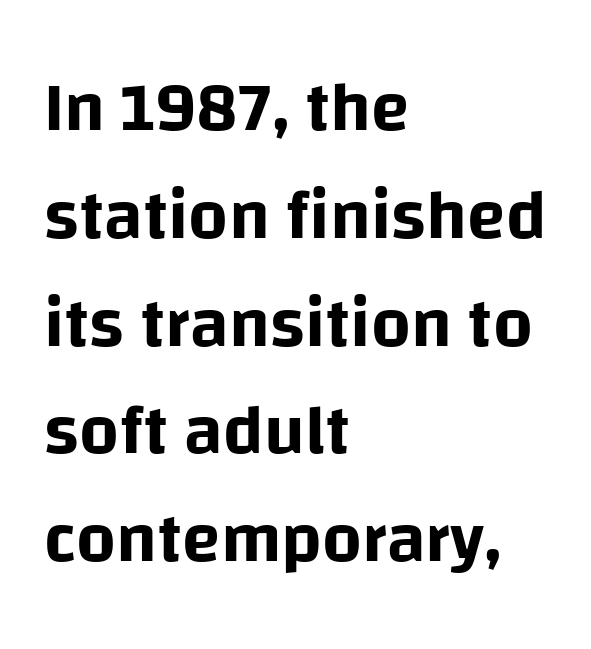
The lines sit at an ordinary, default distance from one another. The space directly below the letters is spotless. Compared with a centered layout, this one pins lines to the left instead. Designer's note — italics off, roman on. Compared with typical body copy, the letter spacing here is the same. Varying glyph widths throughout — classic text-font behaviour.
